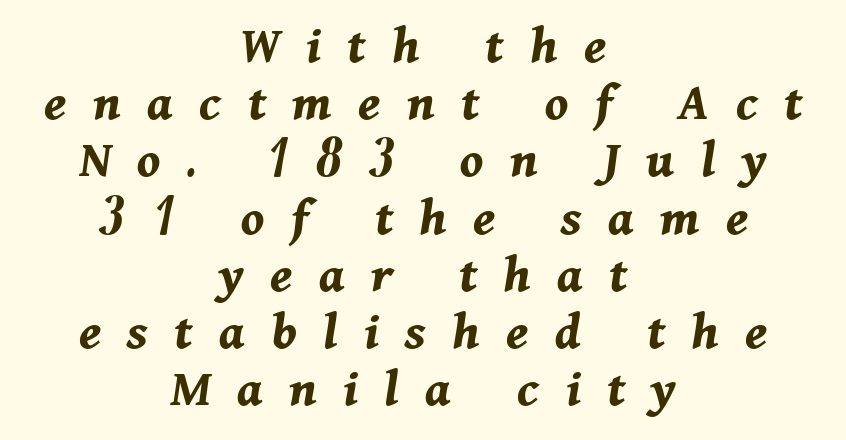
Q: Is the text bold? A: Yes.
Q: Is the text italic (slanted)? A: Yes, it leans right by about 11 degrees.
Q: Is the text underlined? A: No.
Q: How is the paragraph aligned? A: Centered.
Q: Is the spacing between letters normal or unusually wide? A: Unusually wide.
Q: Is the spacing between lines tight, normal or loose? A: Tight.
Q: Width (condensed, normal, or wide)? A: Normal.
Q: Stroke contrast? A: Medium.
Q: x-height? A: Medium.
Q: Monospaced? A: No.
